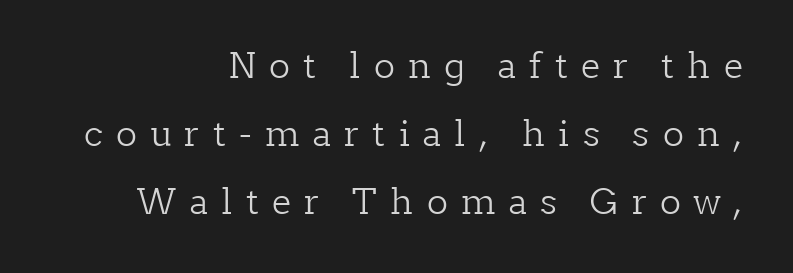
Q: Is the text bold? A: No.
Q: Is the text italic (slanted)? A: No, it is upright.
Q: Is the typeface a serif or a sans-serif typeface? A: Serif.
Q: Is the text underlined? A: No.
Q: How is the paragraph aligned? A: Right-aligned.
Q: Is the spacing between letters normal or unusually wide? A: Unusually wide.
Q: Is the spacing between lines tight, normal or loose? A: Loose.
Q: Width (condensed, normal, or wide)? A: Normal.
Q: Stroke contrast? A: Low.
Q: x-height? A: Medium.
Q: Monospaced? A: No.
